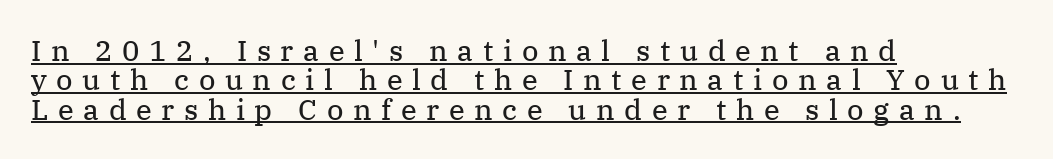
{"serif": "yes", "italic": "no", "bold": "no", "weight": "regular", "width": "normal", "stroke_contrast": "medium", "x_height": "medium", "monospaced": "no", "underline": "yes", "align": "left", "line_spacing": "tight", "line_spacing_ratio": 1.01, "letter_spacing": "wide", "letter_spacing_em": 0.33, "glyph_px": 29}
